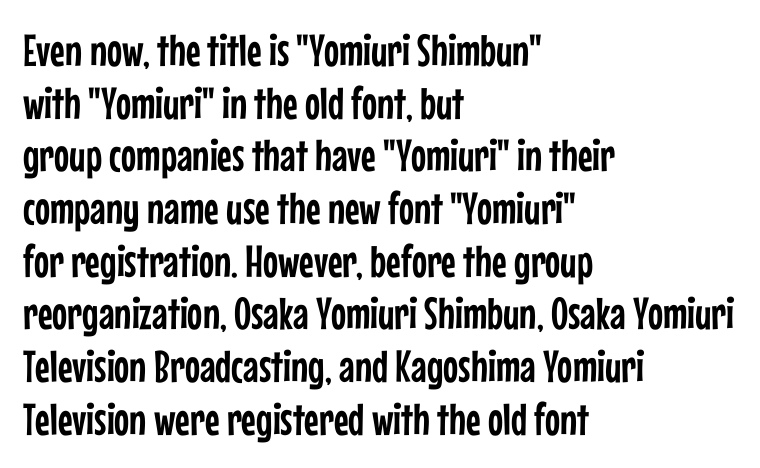
The image shows 45 px condensed sans-serif type, upright; set left-aligned, line spacing 1.17x, normal letter spacing, not underlined; low stroke contrast and a medium x-height.
